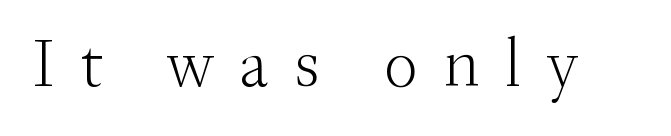
The image shows 69 px light serif type, upright; set unusually wide letter spacing (+0.36 em), not underlined; medium stroke contrast and a small x-height.
